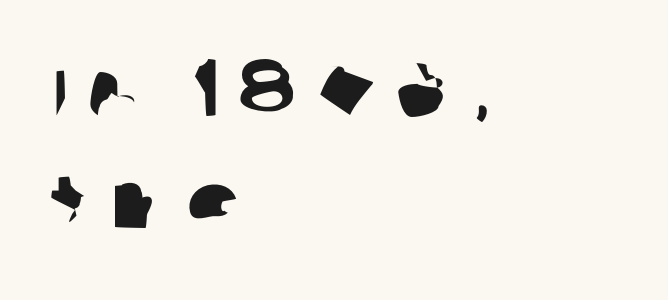
This sample has the flowing, uneven cadence of proportional lettering. Look at the tracking — it's clearly loosened, letters drifting apart. Font category for this specimen: sans-serif. Only glyphs here, with clear space below each row.
